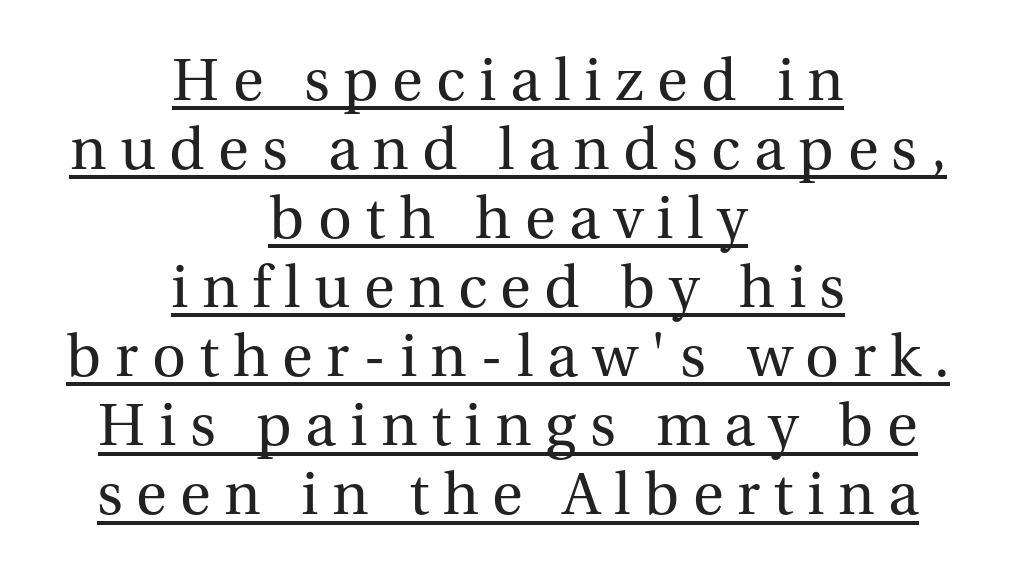
The image shows 59 px regular-weight serif type, upright; set centered, line spacing 1.17x, unusually wide letter spacing (+0.23 em), underlined; medium stroke contrast and a medium x-height.
